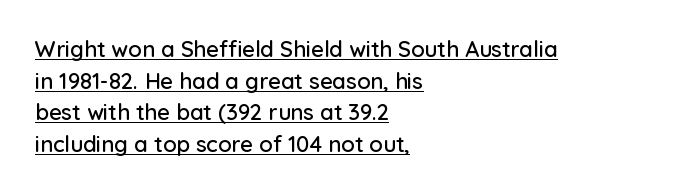
{"italic": "no", "underline": "yes", "align": "left", "line_spacing": "normal", "line_spacing_ratio": 1.44, "letter_spacing": "normal", "letter_spacing_em": 0.0, "glyph_px": 22}
